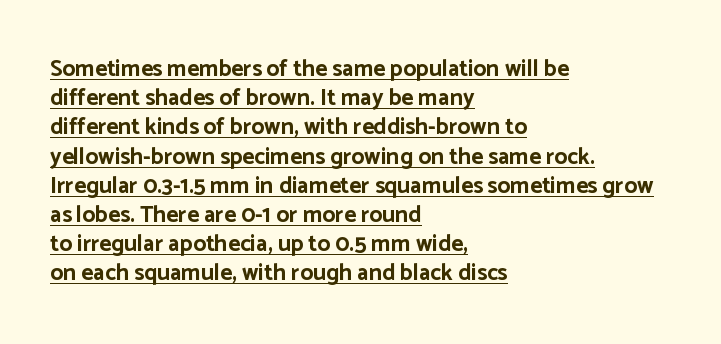
Compared with a centered layout, this one pins lines to the left instead. Caption: standard tracking, unaltered. The glyphs are accompanied by a horizontal stroke just below them. The letters stand straight up with perfectly vertical stems. Rows of type keep a routine distance in the vertical direction.
